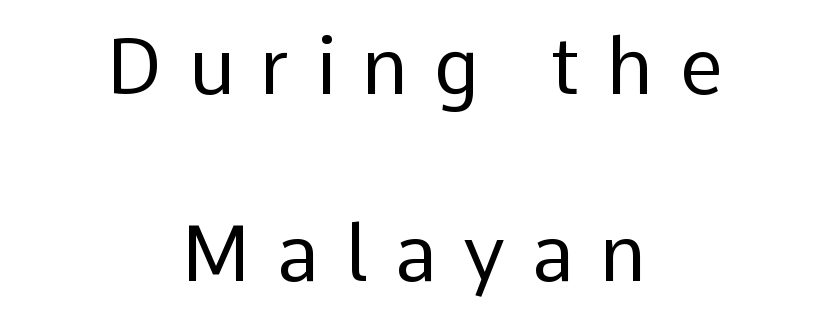
The image shows 77 px regular-weight sans-serif type, upright; set centered, loose line spacing (2.43x), unusually wide letter spacing (+0.34 em), not underlined; low stroke contrast and a medium x-height.
